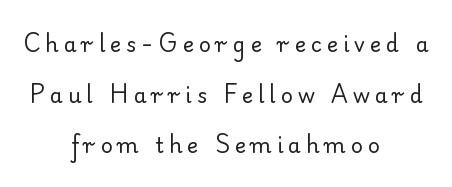
Q: Is the text bold? A: No.
Q: Is the text italic (slanted)? A: No, it is upright.
Q: Is the text underlined? A: No.
Q: How is the paragraph aligned? A: Centered.
Q: Is the spacing between letters normal or unusually wide? A: Unusually wide.
Q: Is the spacing between lines tight, normal or loose? A: Loose.
